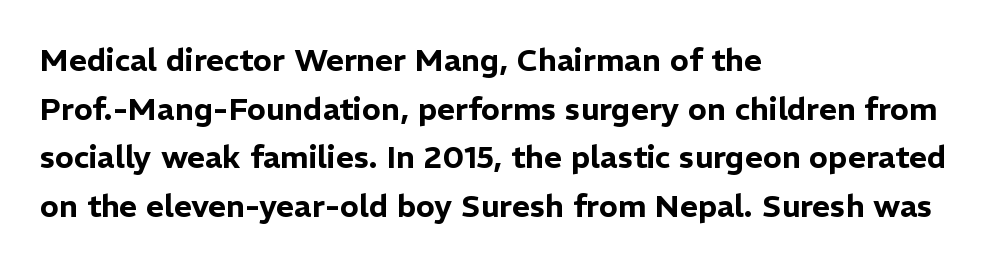
The image shows 31 px sans-serif type, upright; set left-aligned, normal line spacing (1.57x), normal letter spacing, not underlined; low stroke contrast and a medium x-height.
